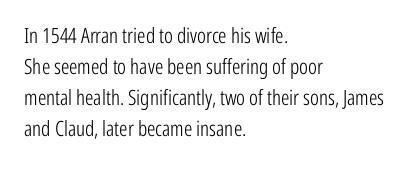
{"italic": "no", "bold": "no", "underline": "no", "align": "left", "line_spacing": "normal", "line_spacing_ratio": 1.47, "letter_spacing": "normal", "letter_spacing_em": 0.0, "glyph_px": 21}
